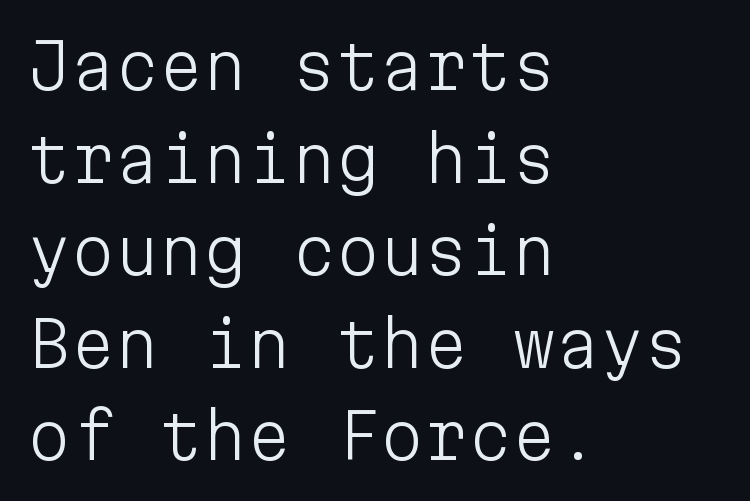
Descenders hang freely into open space. The rows are spaced the way most documents space them. Unlike italic type, these characters show no tilt at all. Looks like terminal output: every glyph gets an equal slot. Think standard paragraph weight, or any step lighter than that.
